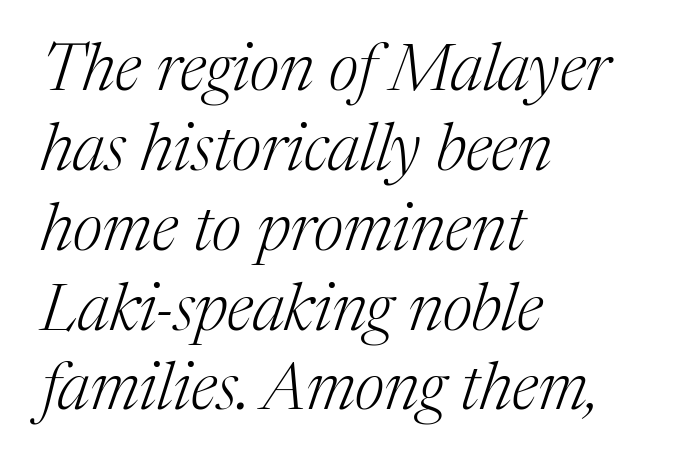
The image shows 66 px light serif type, italic (leaning right); set left-aligned, line spacing 1.21x, normal letter spacing, not underlined; medium stroke contrast and a medium x-height.
